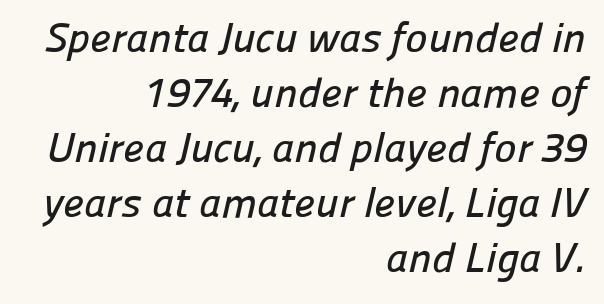
Q: Is the typeface a serif or a sans-serif typeface? A: Sans-serif.
Q: Is the text underlined? A: No.
Q: How is the paragraph aligned? A: Right-aligned.
Q: Is the spacing between letters normal or unusually wide? A: Normal.
Q: Is the spacing between lines tight, normal or loose? A: Normal.
Q: Width (condensed, normal, or wide)? A: Normal.
Q: Stroke contrast? A: Low.
Q: x-height? A: Medium.
Q: Monospaced? A: No.
